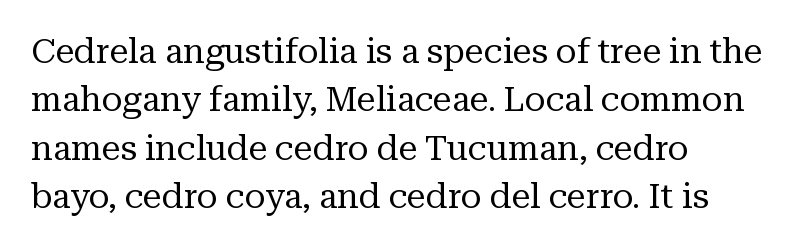
These lines are rendered in a variable-pitch font. What stands out about the letter spacing? Nothing — it is the standard amount. The face looks like a standard text weight, possibly lighter. Whoever set this chose a conventional vertical rhythm.
